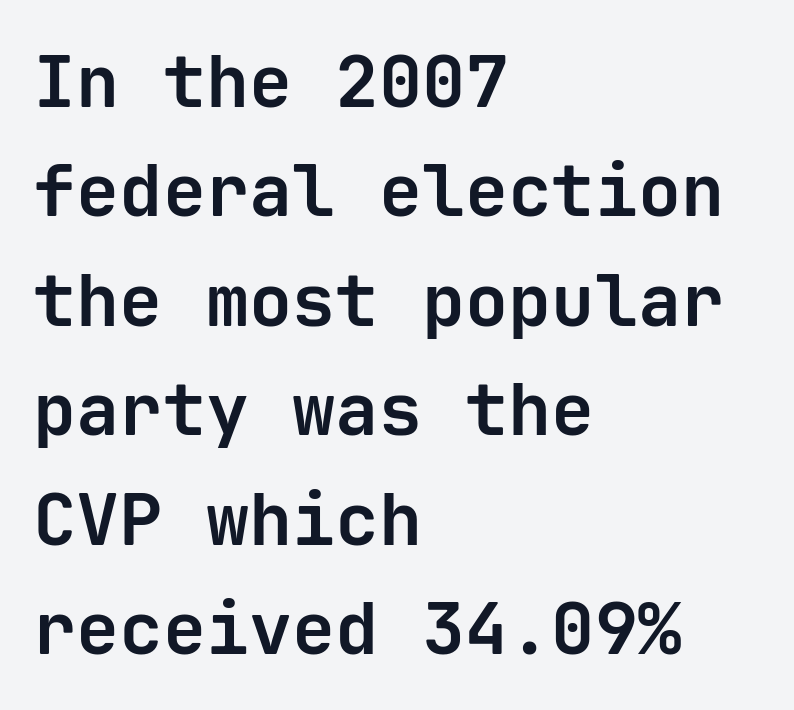
{"serif": "no", "italic": "no", "bold": "yes", "weight": "bold", "width": "normal", "stroke_contrast": "low", "x_height": "medium", "monospaced": "yes", "underline": "no", "align": "left", "line_spacing": "normal", "line_spacing_ratio": 1.52, "letter_spacing": "normal", "letter_spacing_em": 0.0, "glyph_px": 72}
